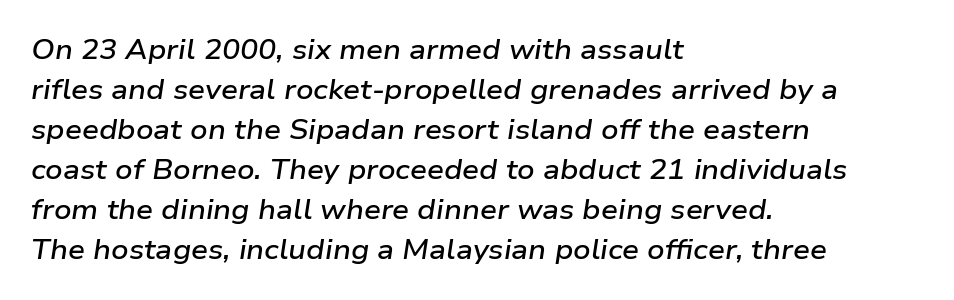
Q: Is the text bold? A: Semi-bold.
Q: Is the text italic (slanted)? A: Yes, it leans right by about 9 degrees.
Q: Is the text underlined? A: No.
Q: How is the paragraph aligned? A: Left-aligned.
Q: Is the spacing between letters normal or unusually wide? A: Normal.
Q: Is the spacing between lines tight, normal or loose? A: Normal.
